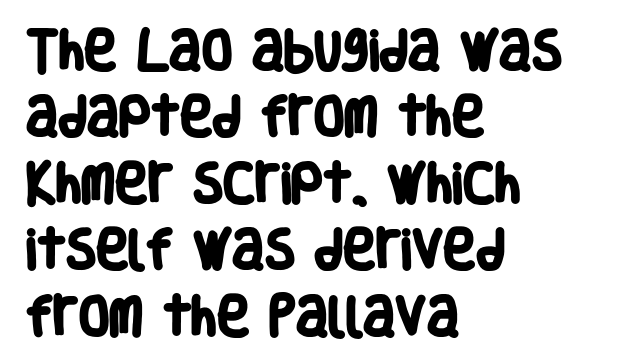
{"serif": "no", "bold": "yes", "weight": "heavy", "width": "condensed", "stroke_contrast": "low", "x_height": "large", "monospaced": "no", "underline": "no", "align": "left", "line_spacing": "normal", "line_spacing_ratio": 1.51, "letter_spacing": "normal", "letter_spacing_em": 0.0, "glyph_px": 44}
